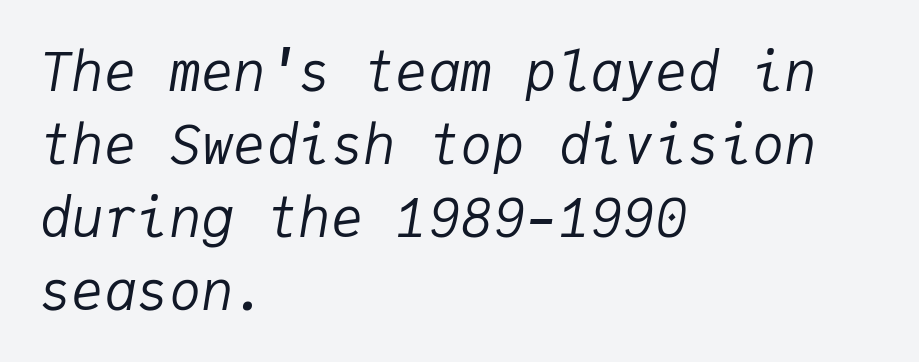
The image shows 54 px regular-weight type, italic (leaning right), monospaced; set left-aligned, normal line spacing (1.35x), normal letter spacing, not underlined; low stroke contrast and a medium x-height.
